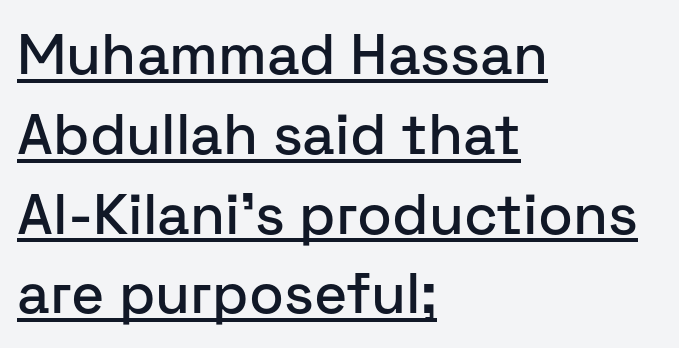
Q: Is the text italic (slanted)? A: No, it is upright.
Q: Is the typeface a serif or a sans-serif typeface? A: Sans-serif.
Q: Is the text underlined? A: Yes.
Q: How is the paragraph aligned? A: Left-aligned.
Q: Is the spacing between letters normal or unusually wide? A: Normal.
Q: Is the spacing between lines tight, normal or loose? A: Normal.
Q: Width (condensed, normal, or wide)? A: Normal.
Q: Stroke contrast? A: Low.
Q: x-height? A: Medium.
Q: Monospaced? A: No.
